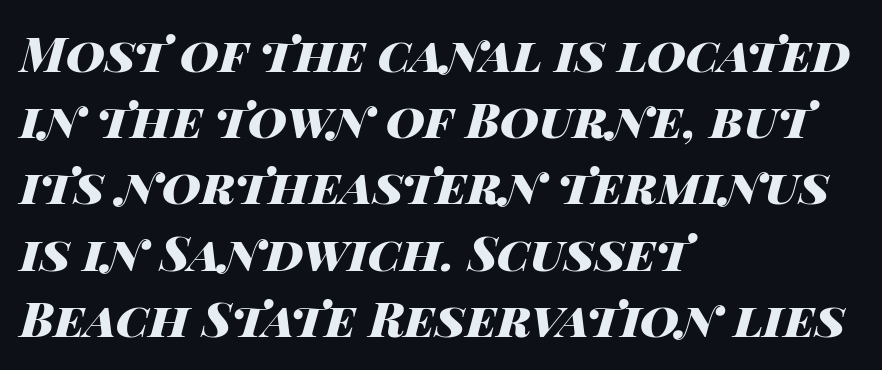
{"italic": "yes", "lean": "right", "slant_degrees": 14, "bold": "yes", "weight": "heavy", "width": "wide", "stroke_contrast": "high", "x_height": "large", "monospaced": "no", "underline": "no", "align": "left", "line_spacing": "normal", "line_spacing_ratio": 1.38, "letter_spacing": "normal", "letter_spacing_em": 0.0, "glyph_px": 48}
